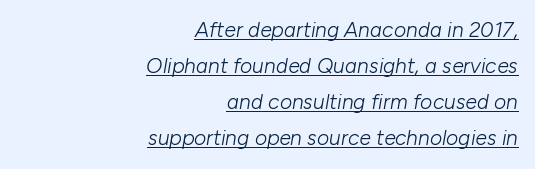
{"italic": "yes", "lean": "right", "slant_degrees": 10, "bold": "no", "underline": "yes", "align": "right", "line_spacing_ratio": 1.72, "letter_spacing": "normal", "letter_spacing_em": 0.0, "glyph_px": 21}
